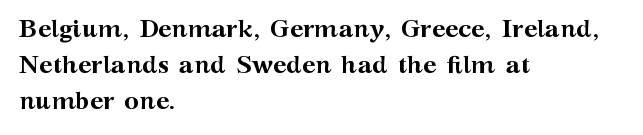
Typesetter's note: full bold, strokes at maximum text heaviness. Rendered with straight, roman letterforms. The line-height multiplier appears to be the usual default. Words appear dense and cohesive because spacing is normal. A student would call this left alignment; a typographer would say flush left, rag right. The baseline area is clear.
